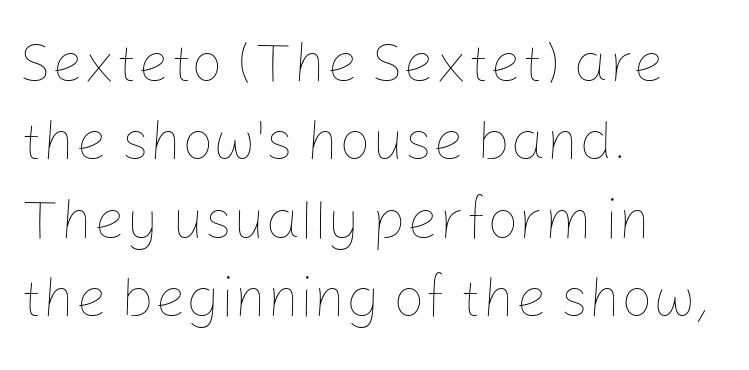
{"italic": "no", "bold": "no", "weight": "thin", "width": "normal", "stroke_contrast": "low", "x_height": "medium", "monospaced": "no", "underline": "no", "align": "left", "line_spacing": "normal", "line_spacing_ratio": 1.4, "letter_spacing": "normal", "letter_spacing_em": 0.0, "glyph_px": 56}
